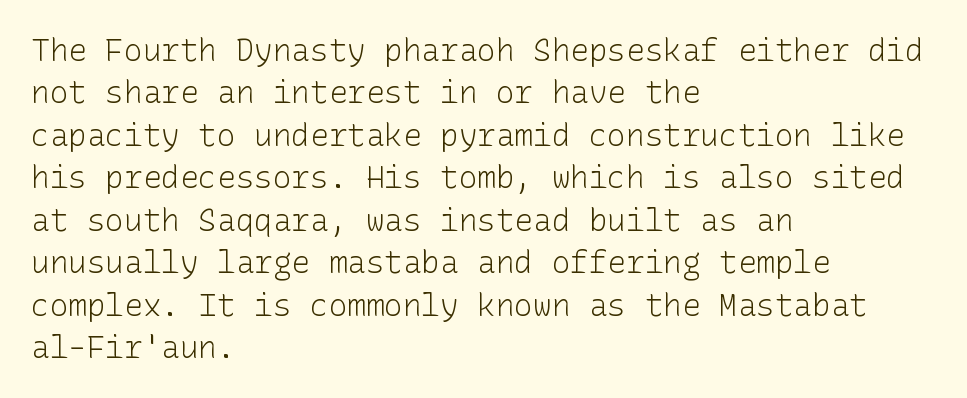
Q: Is the text bold? A: No.
Q: Is the text italic (slanted)? A: No, it is upright.
Q: Is the typeface a serif or a sans-serif typeface? A: Sans-serif.
Q: Is the text underlined? A: No.
Q: How is the paragraph aligned? A: Left-aligned.
Q: Is the spacing between letters normal or unusually wide? A: Normal.
Q: Is the spacing between lines tight, normal or loose? A: Normal.
Q: Width (condensed, normal, or wide)? A: Normal.
Q: Stroke contrast? A: Low.
Q: x-height? A: Medium.
